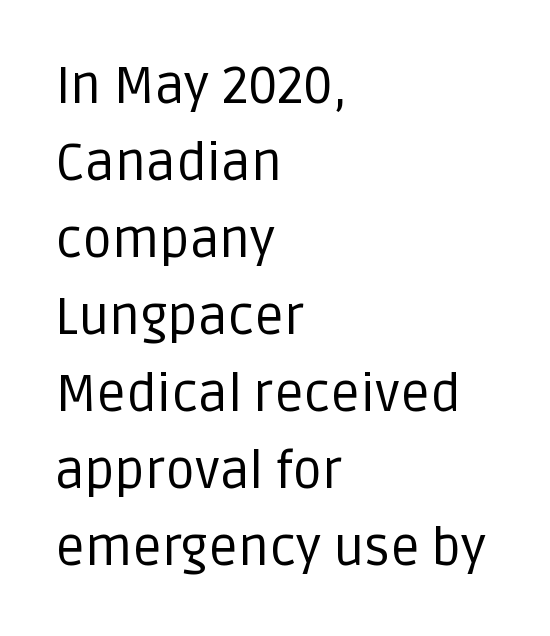
The letters sit at their default tracking, neither squeezed nor spread. Heaviness? Minimal to ordinary, like unemphasized prose. Characters remain perfectly vertical along every line. Think of a printed novel: that variable character pitch is what you see here. The glyphs are unaccompanied by any horizontal stroke below them.
